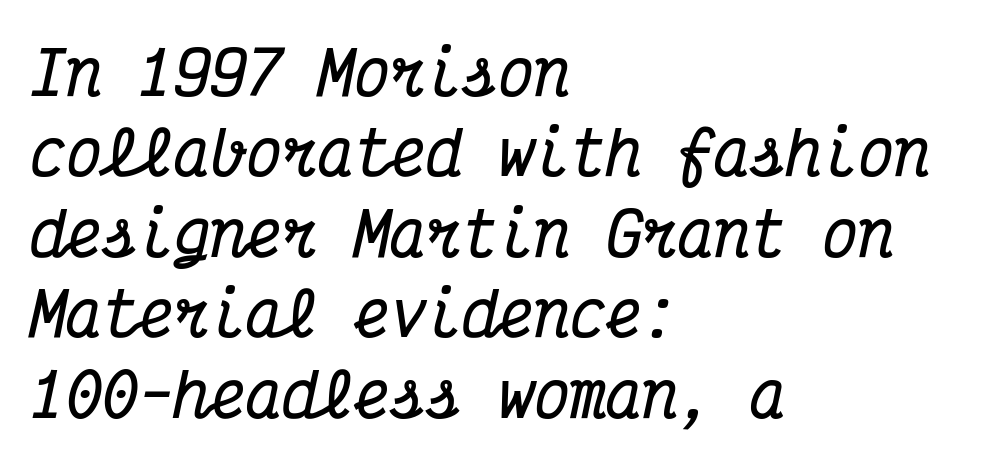
Yep, that's italic — everything's leaning. Spacing between characters is what you'd get straight out of the box. The rendering uses a moderate line-height, typical for paragraphs. If you drew a ruler down the left edge, every line would touch it. The zone under the glyphs is completely vacant. The letters are bold, with thick, heavy strokes.
